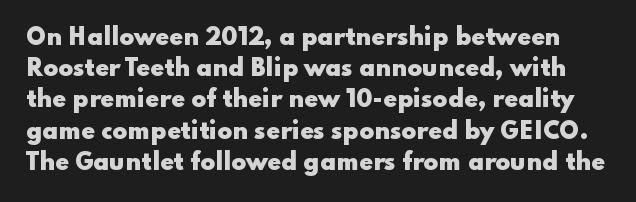
The image shows 22 px bold type, upright; set normal line spacing (1.42x), normal letter spacing, not underlined.
